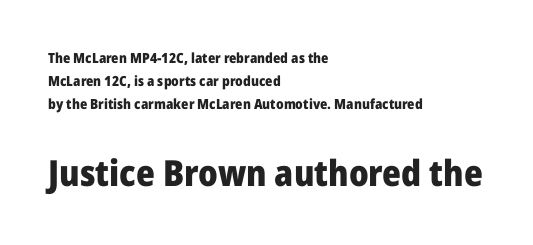
Any mark beneath the type? The region is blank. Here the designer chose a conventional face with non-uniform glyph widths. Reading top to bottom, the characters get bigger at the block break. Font category for this specimen: sans-serif. Tracking here is standard; glyphs follow each other at the usual distance.
